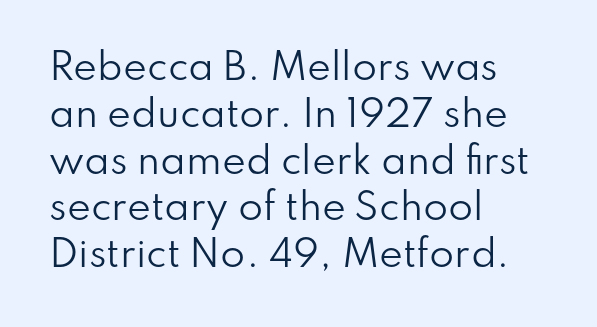
The setting favours the left margin, as ordinary paragraphs usually do. Italic? Not at all — the glyphs are vertical. No extra tracking has been applied to these lines. The type family on display is of the sans-serif kind. Lines of text with bare space underneath.
